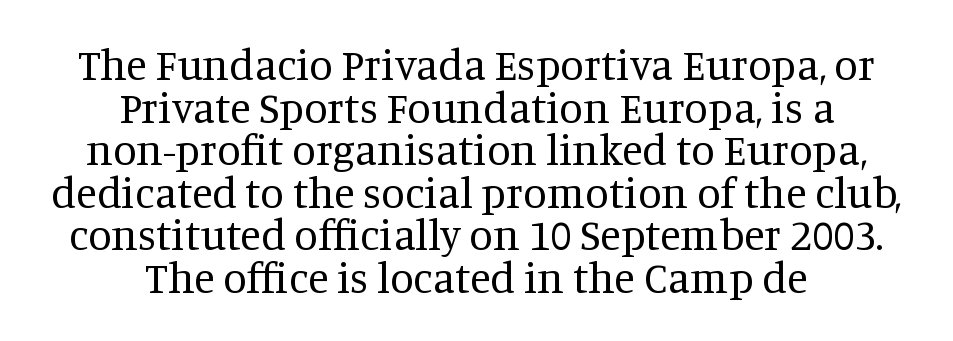
Nope, not italic — everything's standing straight. The passage shown has conventional tracking throughout. Each letter keeps its own natural width here, so spacing adapts to shape. Line starts and ends both wander, symmetrically. You can tell from the footed stems that serif type was used.
